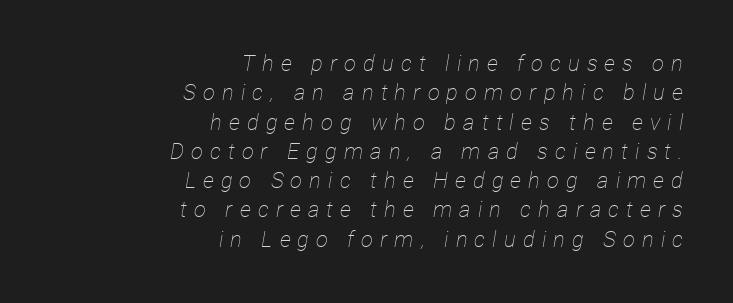
Glance below the letters and you will spot only blank space. The passage shown leans; its letterforms are oblique. The vertical gap from one line to the next is medium. No heavy texture on the line: the type isn't bold. The passage is arranged like a letterhead date or caption credit — flush right.
